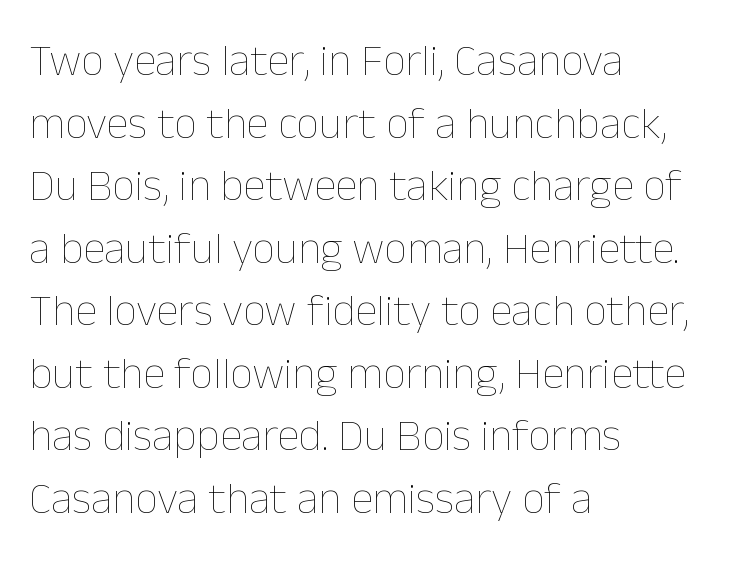
{"italic": "no", "bold": "no", "weight": "thin", "width": "normal", "stroke_contrast": "low", "x_height": "medium", "monospaced": "no", "underline": "no", "align": "left", "line_spacing": "normal", "line_spacing_ratio": 1.39, "letter_spacing": "normal", "letter_spacing_em": 0.0, "glyph_px": 45}
